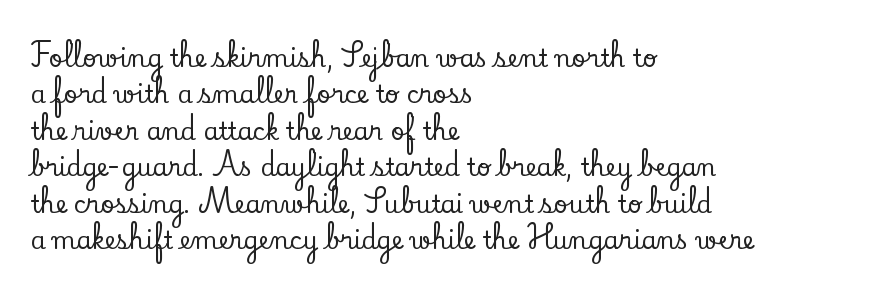
{"italic": "no", "underline": "no", "align": "left", "line_spacing": "normal", "line_spacing_ratio": 1.52, "letter_spacing": "normal", "letter_spacing_em": 0.0, "glyph_px": 24}
